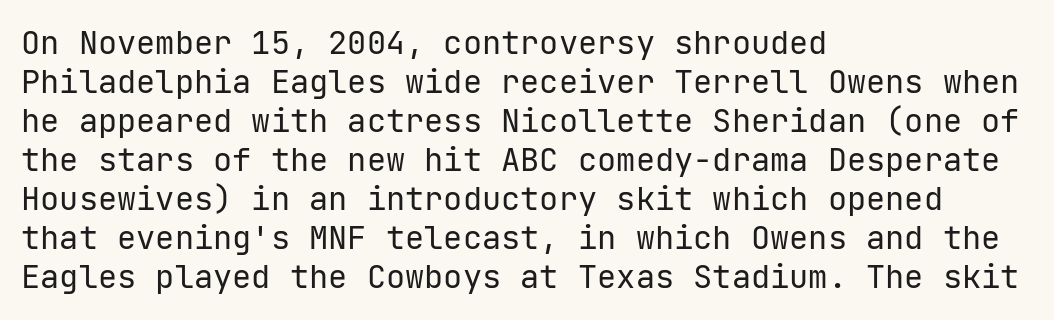
{"serif": "no", "italic": "no", "bold": "no", "weight": "regular", "width": "normal", "stroke_contrast": "low", "x_height": "medium", "underline": "no", "align": "left", "line_spacing_ratio": 1.22, "letter_spacing": "normal", "letter_spacing_em": 0.0, "glyph_px": 32}
